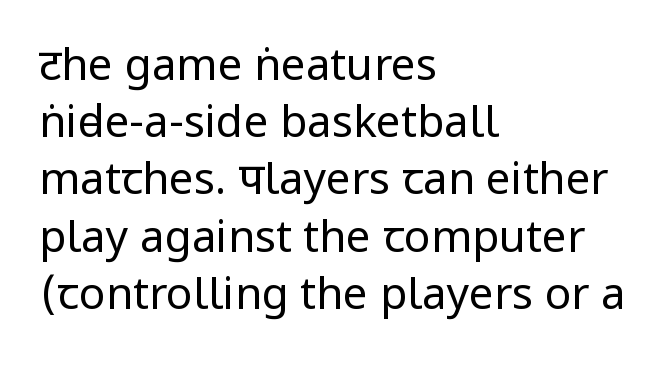
Q: Is the text bold? A: No.
Q: Is the text italic (slanted)? A: No, it is upright.
Q: Is the typeface a serif or a sans-serif typeface? A: Sans-serif.
Q: Is the text underlined? A: No.
Q: How is the paragraph aligned? A: Left-aligned.
Q: Is the spacing between letters normal or unusually wide? A: Normal.
Q: Is the spacing between lines tight, normal or loose? A: Normal.
Q: Width (condensed, normal, or wide)? A: Condensed.
Q: Stroke contrast? A: Low.
Q: x-height? A: Large.
Q: Monospaced? A: No.
